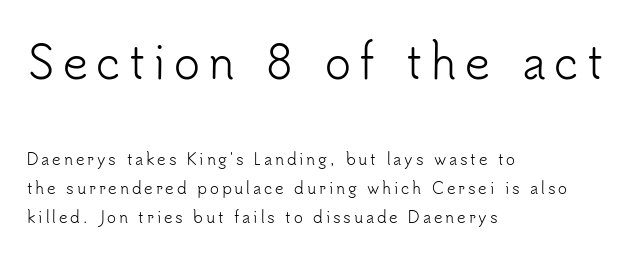
Q: Is the text bold? A: No.
Q: Is the text italic (slanted)? A: No, it is upright.
Q: Is the typeface a serif or a sans-serif typeface? A: Sans-serif.
Q: Is the text underlined? A: No.
Q: How is the paragraph aligned? A: Left-aligned.
Q: Is the spacing between lines tight, normal or loose? A: Loose.
Q: Which block of text is set in a larger size, the first (top) or the second (bottom)? A: The first (top) one.
Q: Width (condensed, normal, or wide)? A: Normal.
Q: Stroke contrast? A: Low.
Q: x-height? A: Small.
Q: Monospaced? A: No.
